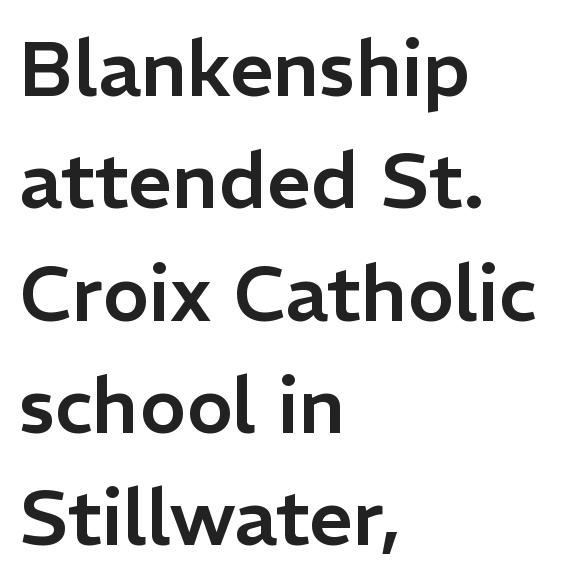
{"serif": "no", "italic": "no", "width": "normal", "stroke_contrast": "low", "x_height": "medium", "monospaced": "no", "underline": "no", "align": "left", "line_spacing": "normal", "line_spacing_ratio": 1.44, "letter_spacing": "normal", "letter_spacing_em": 0.0, "glyph_px": 78}
